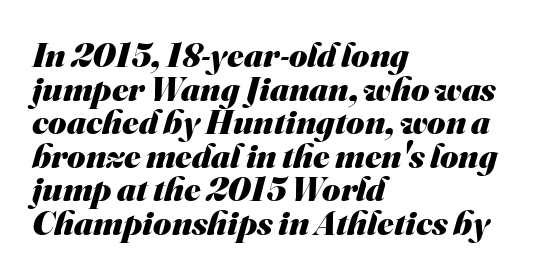
{"serif": "no", "bold": "yes", "weight": "heavy", "width": "normal", "stroke_contrast": "medium", "x_height": "small", "monospaced": "no", "underline": "no", "align": "left", "line_spacing": "tight", "line_spacing_ratio": 0.96, "letter_spacing": "normal", "letter_spacing_em": 0.0, "glyph_px": 35}
